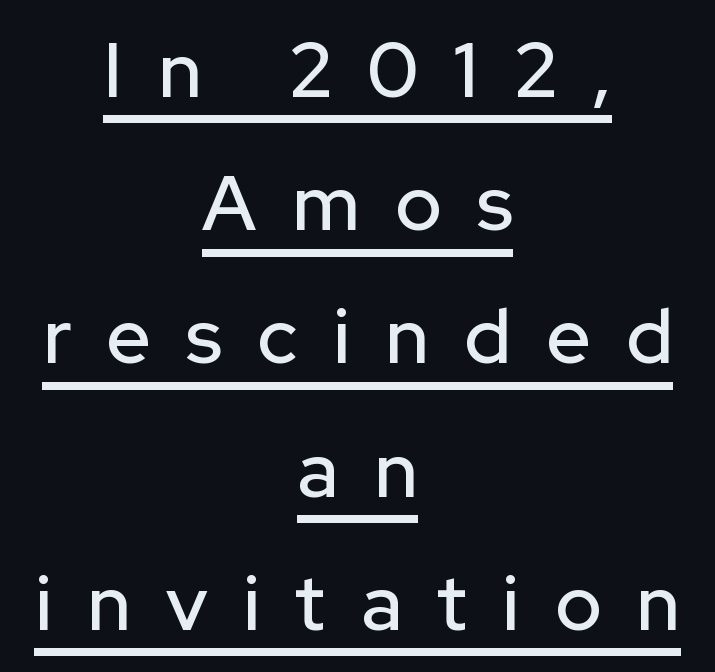
Look at the tracking — it's clearly loosened, letters drifting apart. The whitespace from short lines is split evenly between both sides. The lettering holds an erect, upright posture throughout. Note: no serifs on the glyphs. Is this a fixed-width face? No — the glyphs have proportional, varying widths.
